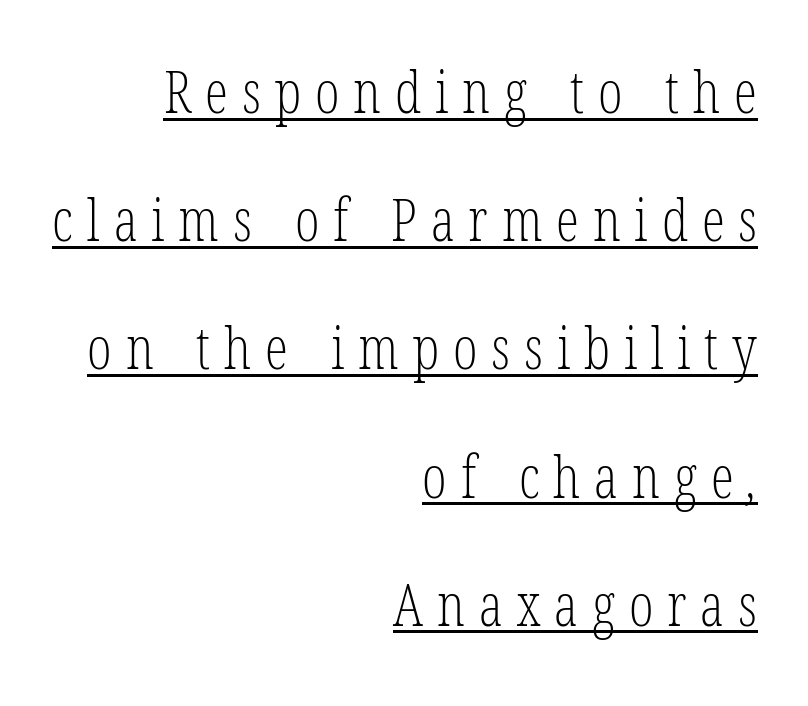
Teacher's note: observe the even right margin — that is flush-right alignment. Somebody hit Ctrl+U on this one — the words are underlined. Think of a printed novel: that variable character pitch is what you see here. Are there feet on the stems? There are — it's a serif.
